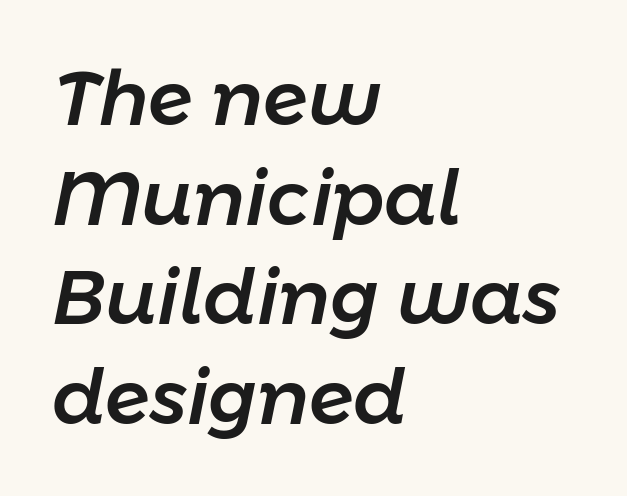
Q: Is the text italic (slanted)? A: Yes, it leans right by about 11 degrees.
Q: Is the text underlined? A: No.
Q: How is the paragraph aligned? A: Left-aligned.
Q: Is the spacing between letters normal or unusually wide? A: Normal.
Q: Is the spacing between lines tight, normal or loose? A: Normal.
Q: Width (condensed, normal, or wide)? A: Normal.
Q: Stroke contrast? A: Low.
Q: x-height? A: Medium.
Q: Monospaced? A: No.
